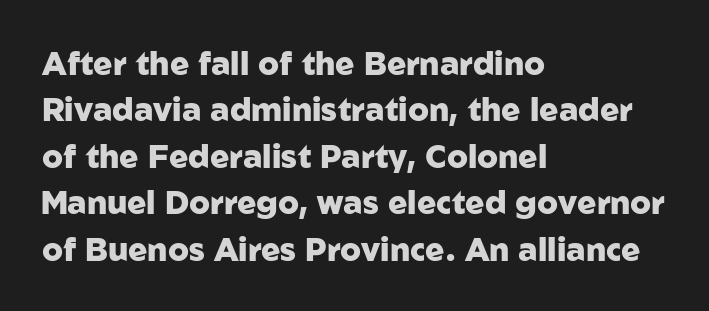
Spacing verdict: proportional, widths tailored to each character. The type family on display is of the sans-serif kind. Default kerning and tracking; the words read as compact shapes. The rendering uses a moderate line-height, typical for paragraphs.
